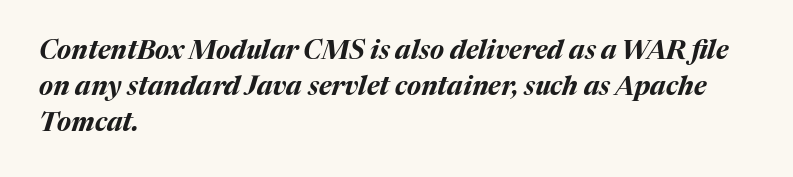
{"italic": "yes", "lean": "right", "slant_degrees": 17, "bold": "yes", "underline": "no", "align": "left", "line_spacing": "normal", "line_spacing_ratio": 1.38, "letter_spacing": "normal", "letter_spacing_em": 0.0, "glyph_px": 26}
